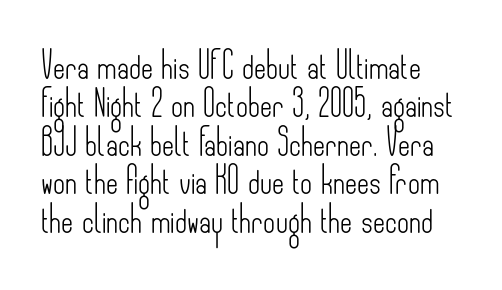
Q: Is the text bold? A: No.
Q: Is the text italic (slanted)? A: No, it is upright.
Q: Is the text underlined? A: No.
Q: Is the spacing between letters normal or unusually wide? A: Normal.
Q: Is the spacing between lines tight, normal or loose? A: Normal.
